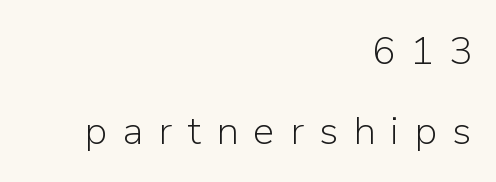
All the whitespace from short lines collects on the left. Stroke mass is kept to a normal reading level or below. No italicization has been applied; the sample stays upright. Typographically, this falls in the sans-serif category.
